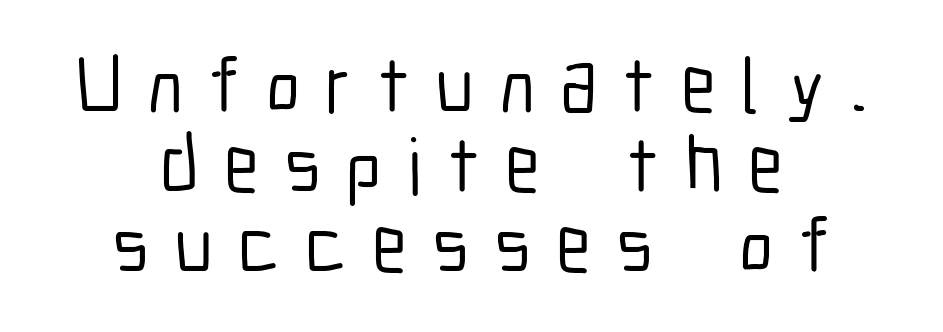
{"serif": "no", "italic": "no", "width": "condensed", "stroke_contrast": "low", "x_height": "medium", "monospaced": "no", "underline": "no", "align": "center", "line_spacing": "tight", "line_spacing_ratio": 1.01, "letter_spacing": "wide", "letter_spacing_em": 0.32, "glyph_px": 79}
